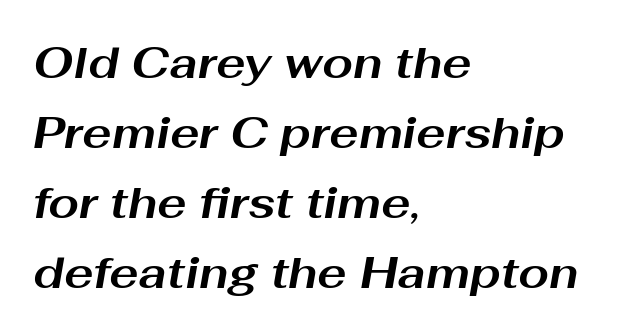
Q: Is the text bold? A: Yes.
Q: Is the text italic (slanted)? A: Yes, it leans right by about 10 degrees.
Q: Is the text underlined? A: No.
Q: How is the paragraph aligned? A: Left-aligned.
Q: Is the spacing between letters normal or unusually wide? A: Normal.
Q: Is the spacing between lines tight, normal or loose? A: Normal.
Q: Width (condensed, normal, or wide)? A: Wide.
Q: Stroke contrast? A: Medium.
Q: x-height? A: Medium.
Q: Monospaced? A: No.
